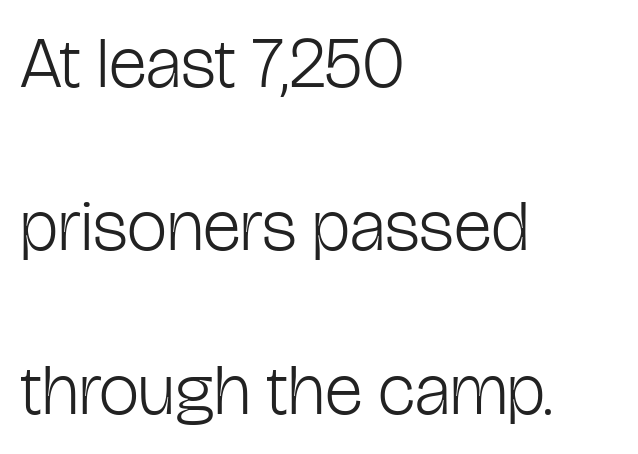
Q: Is the text bold? A: No.
Q: Is the text italic (slanted)? A: No, it is upright.
Q: Is the typeface a serif or a sans-serif typeface? A: Sans-serif.
Q: Is the text underlined? A: No.
Q: How is the paragraph aligned? A: Left-aligned.
Q: Is the spacing between letters normal or unusually wide? A: Normal.
Q: Is the spacing between lines tight, normal or loose? A: Loose.
Q: Width (condensed, normal, or wide)? A: Condensed.
Q: Stroke contrast? A: Low.
Q: x-height? A: Medium.
Q: Monospaced? A: No.
